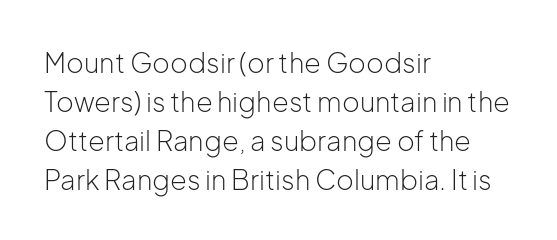
Q: Is the text bold? A: No.
Q: Is the text italic (slanted)? A: No, it is upright.
Q: Is the text underlined? A: No.
Q: How is the paragraph aligned? A: Left-aligned.
Q: Is the spacing between letters normal or unusually wide? A: Normal.
Q: Is the spacing between lines tight, normal or loose? A: Normal.
